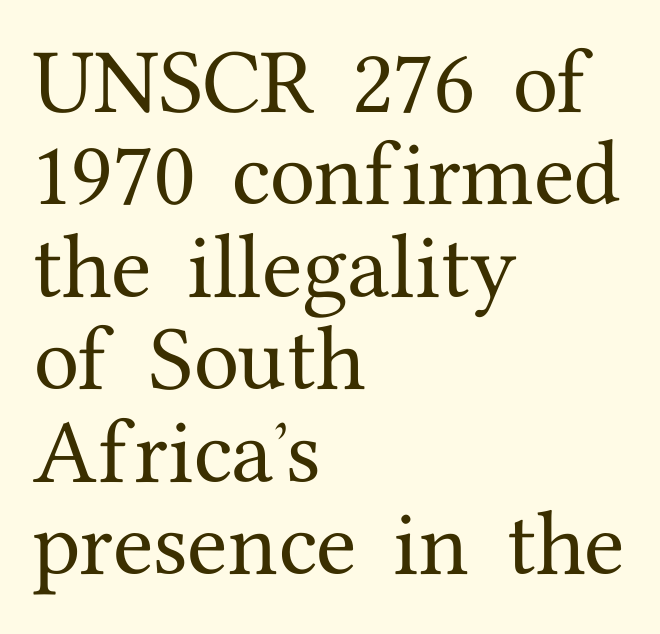
Q: Is the text italic (slanted)? A: No, it is upright.
Q: Is the typeface a serif or a sans-serif typeface? A: Serif.
Q: Is the text underlined? A: No.
Q: How is the paragraph aligned? A: Left-aligned.
Q: Is the spacing between letters normal or unusually wide? A: Normal.
Q: Is the spacing between lines tight, normal or loose? A: Normal.
Q: Width (condensed, normal, or wide)? A: Normal.
Q: Stroke contrast? A: Medium.
Q: x-height? A: Medium.
Q: Monospaced? A: No.
